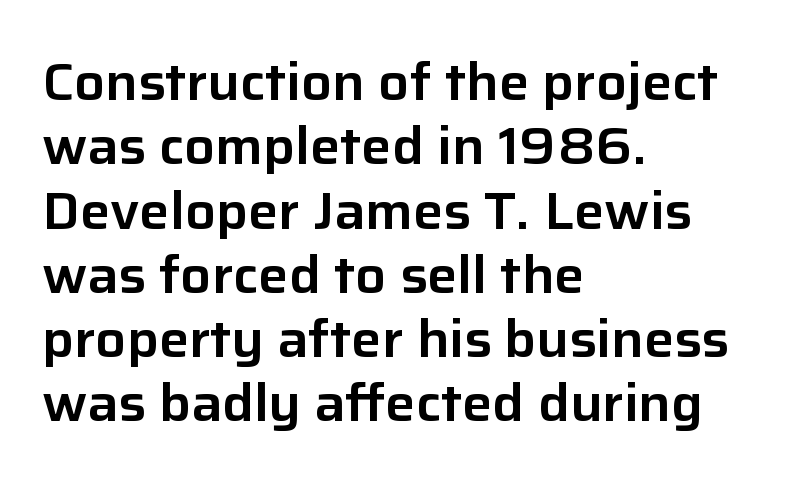
The image shows 51 px sans-serif type, upright; set left-aligned, normal line spacing (1.26x), normal letter spacing, not underlined; low stroke contrast and a medium x-height.
